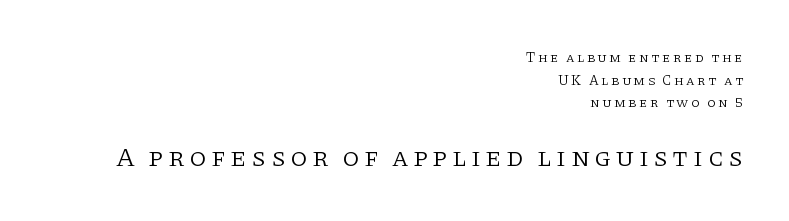
The image shows 27 px text type, upright; set right-aligned, normal line spacing (1.62x), not underlined; the second (bottom) block is 1.93x larger.
